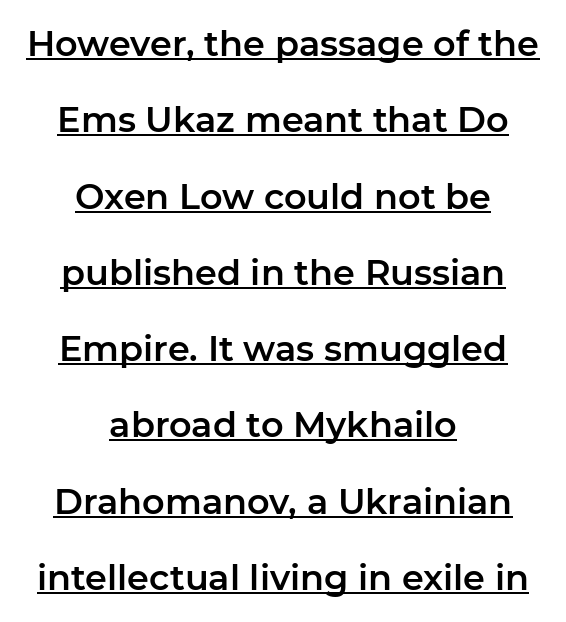
Q: Is the text italic (slanted)? A: No, it is upright.
Q: Is the typeface a serif or a sans-serif typeface? A: Sans-serif.
Q: Is the text underlined? A: Yes.
Q: How is the paragraph aligned? A: Centered.
Q: Is the spacing between letters normal or unusually wide? A: Normal.
Q: Is the spacing between lines tight, normal or loose? A: Loose.
Q: Width (condensed, normal, or wide)? A: Normal.
Q: Stroke contrast? A: Low.
Q: x-height? A: Medium.
Q: Monospaced? A: No.
